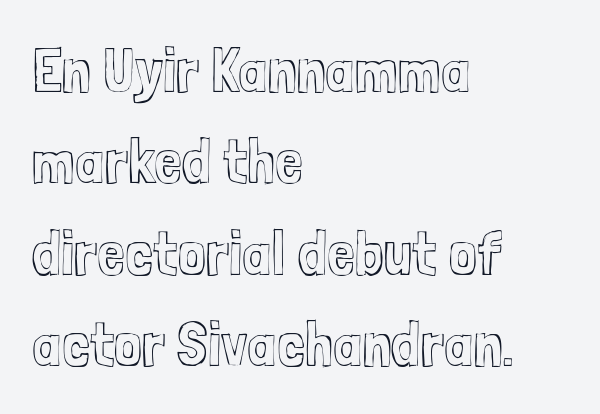
The image shows 63 px condensed type, upright; set left-aligned, normal line spacing (1.45x), normal letter spacing, not underlined; a medium x-height.
